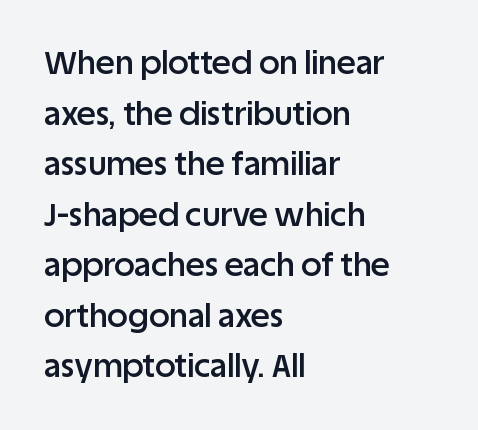
{"serif": "no", "italic": "no", "bold": "semi", "weight": "semibold", "width": "normal", "stroke_contrast": "low", "x_height": "large", "monospaced": "no", "underline": "no", "align": "left", "line_spacing": "normal", "line_spacing_ratio": 1.58, "letter_spacing": "normal", "letter_spacing_em": 0.0, "glyph_px": 32}
